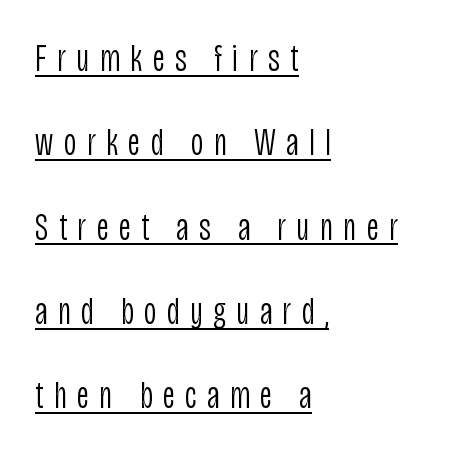
The image shows 38 px light, condensed sans-serif type, upright; set left-aligned, loose line spacing (2.22x), unusually wide letter spacing (+0.28 em), underlined; low stroke contrast and a large x-height.
